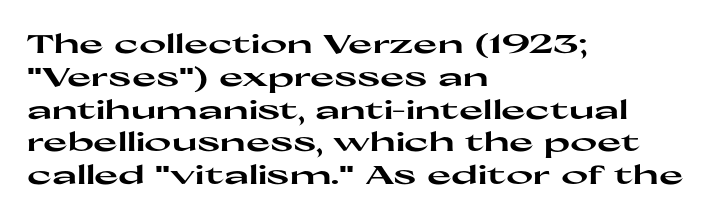
Q: Is the text bold? A: Yes.
Q: Is the text italic (slanted)? A: No, it is upright.
Q: Is the text underlined? A: No.
Q: How is the paragraph aligned? A: Left-aligned.
Q: Is the spacing between letters normal or unusually wide? A: Normal.
Q: Is the spacing between lines tight, normal or loose? A: Normal.
